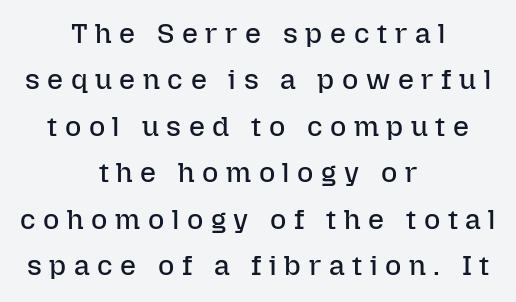
Q: Is the text bold? A: No.
Q: Is the text italic (slanted)? A: No, it is upright.
Q: Is the text underlined? A: No.
Q: How is the paragraph aligned? A: Centered.
Q: Is the spacing between letters normal or unusually wide? A: Unusually wide.
Q: Is the spacing between lines tight, normal or loose? A: Normal.
Q: Width (condensed, normal, or wide)? A: Normal.
Q: Stroke contrast? A: Low.
Q: x-height? A: Medium.
Q: Monospaced? A: No.
